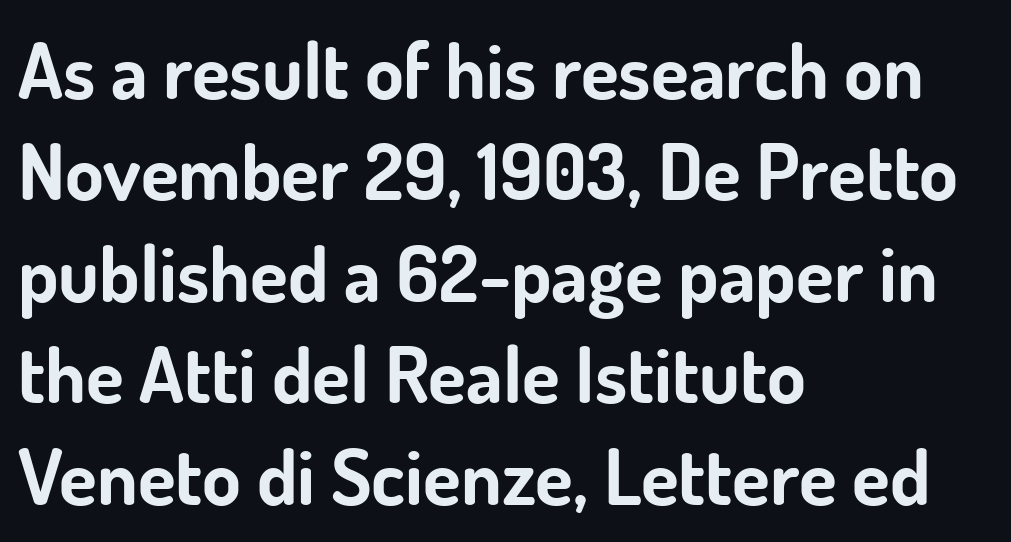
The designer went with a sans here, leaving each stem footless. Each letter keeps its own natural width here, so spacing adapts to shape. Look at the stroke-to-counter ratio: heavy, a bold. Descenders hang freely into open space.
